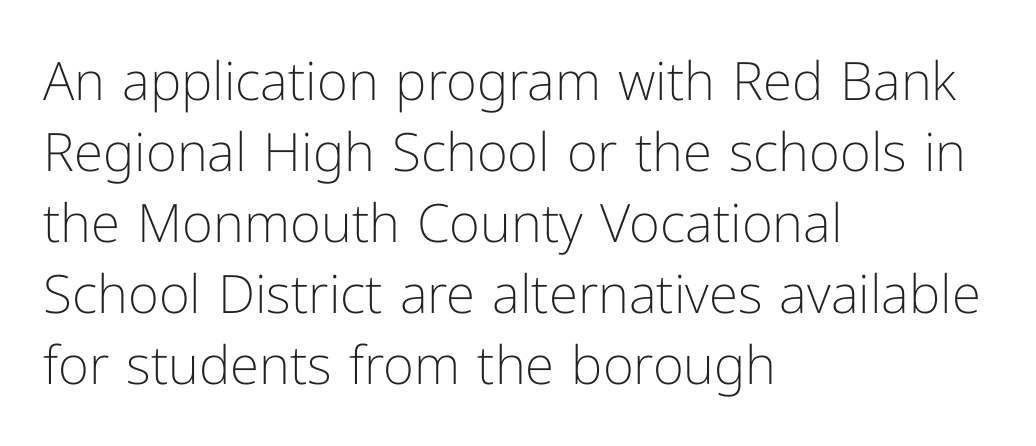
The specimen reads as upright at a glance. The area under the type is left untouched. Notice how descenders clear the ascenders below comfortably — that's standard leading. The letters carry no serifs — their stems end cleanly without finishing strokes.
